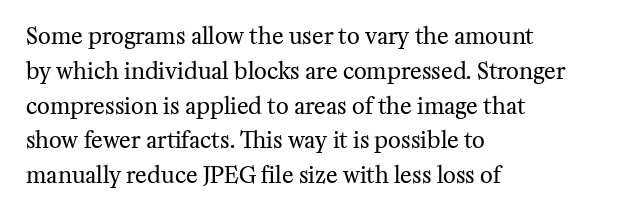
Q: Is the text bold? A: No.
Q: Is the text italic (slanted)? A: No, it is upright.
Q: Is the text underlined? A: No.
Q: How is the paragraph aligned? A: Left-aligned.
Q: Is the spacing between letters normal or unusually wide? A: Normal.
Q: Is the spacing between lines tight, normal or loose? A: Normal.
